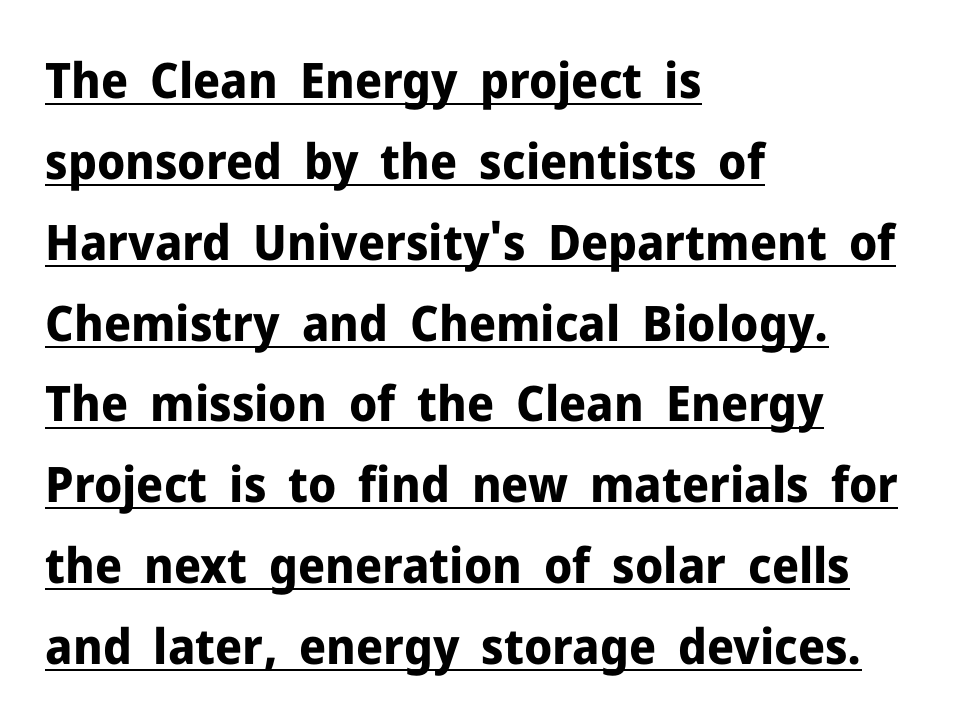
The lettering holds an erect, upright posture throughout. Spacing verdict: proportional, widths tailored to each character. Notice how descenders clear the ascenders below comfortably — that's standard leading. The passage shown is emphatically bold. Grotesque or geometric, the face here clearly has no serifs.
